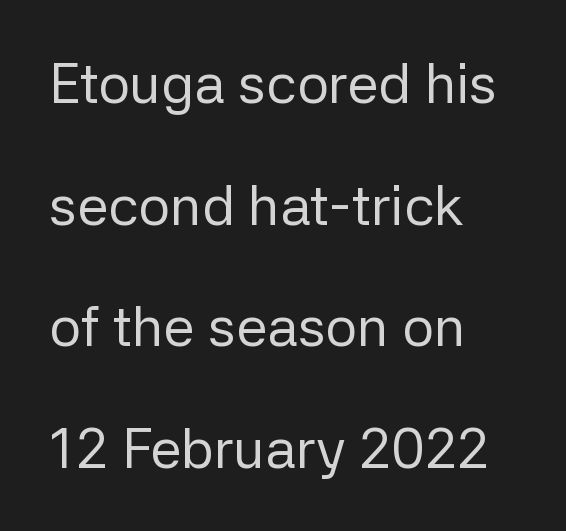
Q: Is the text bold? A: No.
Q: Is the text italic (slanted)? A: No, it is upright.
Q: Is the typeface a serif or a sans-serif typeface? A: Sans-serif.
Q: Is the text underlined? A: No.
Q: How is the paragraph aligned? A: Left-aligned.
Q: Is the spacing between letters normal or unusually wide? A: Normal.
Q: Is the spacing between lines tight, normal or loose? A: Loose.
Q: Width (condensed, normal, or wide)? A: Normal.
Q: Stroke contrast? A: Low.
Q: x-height? A: Medium.
Q: Monospaced? A: No.
